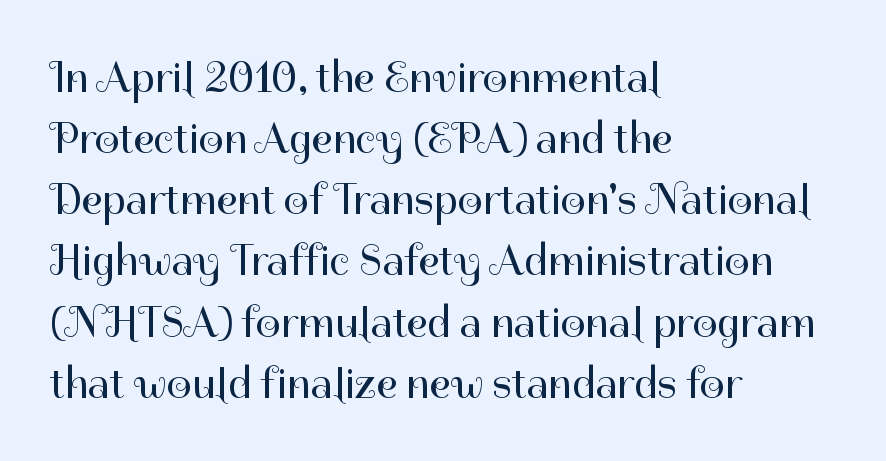
Q: Is the text bold? A: No.
Q: Is the text italic (slanted)? A: No, it is upright.
Q: Is the typeface a serif or a sans-serif typeface? A: Sans-serif.
Q: Is the text underlined? A: No.
Q: How is the paragraph aligned? A: Left-aligned.
Q: Is the spacing between letters normal or unusually wide? A: Normal.
Q: Is the spacing between lines tight, normal or loose? A: Normal.
Q: Width (condensed, normal, or wide)? A: Normal.
Q: Stroke contrast? A: High.
Q: x-height? A: Medium.
Q: Monospaced? A: No.
